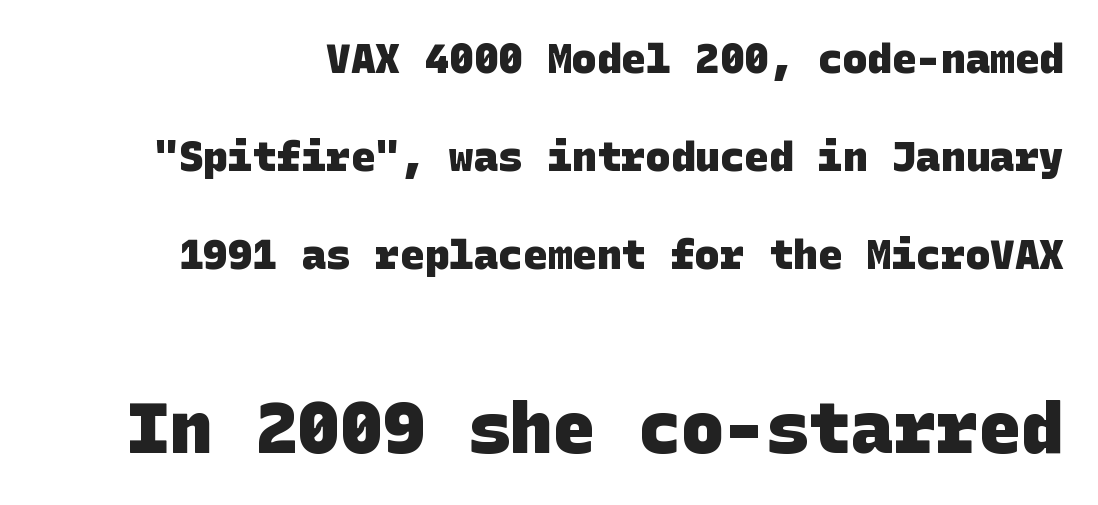
Q: Is the text bold? A: Yes.
Q: Is the typeface a serif or a sans-serif typeface? A: Sans-serif.
Q: Is the text underlined? A: No.
Q: Is the spacing between letters normal or unusually wide? A: Normal.
Q: Is the spacing between lines tight, normal or loose? A: Loose.
Q: Which block of text is set in a larger size, the first (top) or the second (bottom)? A: The second (bottom) one.
Q: Width (condensed, normal, or wide)? A: Normal.
Q: Stroke contrast? A: Low.
Q: x-height? A: Large.
